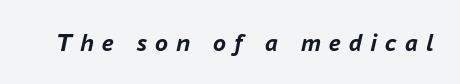
Descenders are the only things crossing below the line. These lines have a slow, spaced-out rhythm from letter to letter. Would a proofreader flag this as italicized? Yes. A full-strength bold gives these letters their thick strokes.
